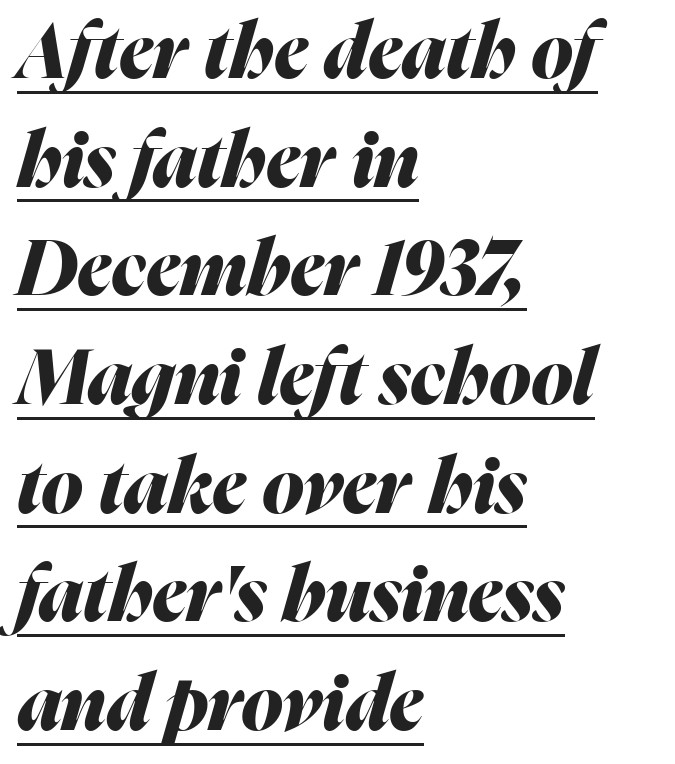
{"italic": "yes", "lean": "right", "slant_degrees": 16, "bold": "yes", "weight": "heavy", "width": "normal", "stroke_contrast": "medium", "x_height": "medium", "monospaced": "no", "underline": "yes", "align": "left", "line_spacing": "normal", "line_spacing_ratio": 1.43, "letter_spacing": "normal", "letter_spacing_em": 0.0, "glyph_px": 76}
